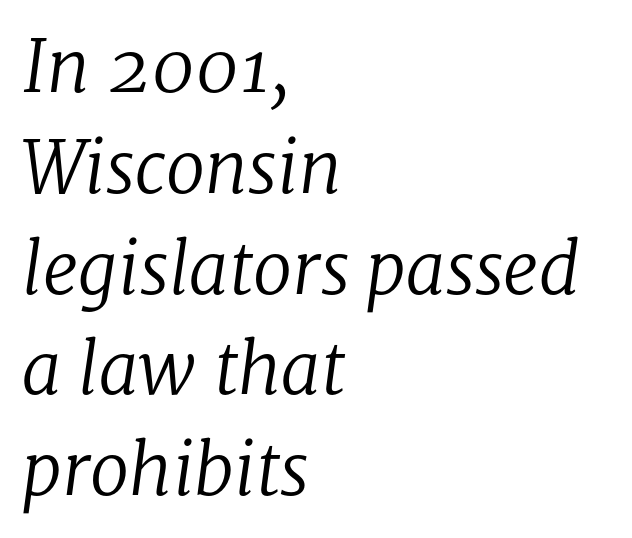
Q: Is the text bold? A: No.
Q: Is the text italic (slanted)? A: Yes, it leans right by about 8 degrees.
Q: Is the typeface a serif or a sans-serif typeface? A: Serif.
Q: Is the text underlined? A: No.
Q: How is the paragraph aligned? A: Left-aligned.
Q: Is the spacing between letters normal or unusually wide? A: Normal.
Q: Is the spacing between lines tight, normal or loose? A: Normal.
Q: Width (condensed, normal, or wide)? A: Normal.
Q: Stroke contrast? A: Low.
Q: x-height? A: Medium.
Q: Monospaced? A: No.
